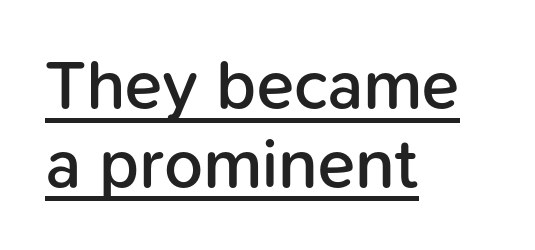
{"serif": "no", "italic": "no", "bold": "semi", "weight": "semibold", "width": "normal", "stroke_contrast": "low", "x_height": "medium", "monospaced": "no", "underline": "yes", "align": "left", "line_spacing": "tight", "line_spacing_ratio": 1.14, "letter_spacing": "normal", "letter_spacing_em": 0.0, "glyph_px": 69}
